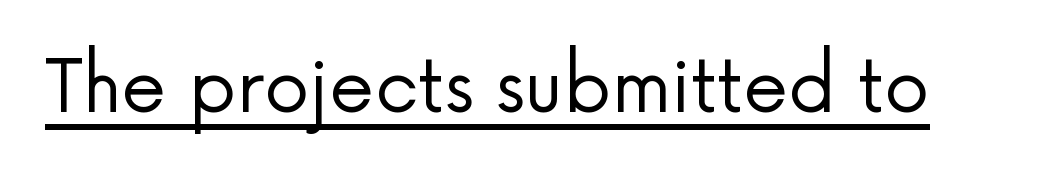
Character widths vary here, with narrow letters taking less room than wide ones. Inter-character spacing is left at the font's built-in metrics. Ascenders rise straight up at ninety degrees. A typesetter would label this face a sans.
